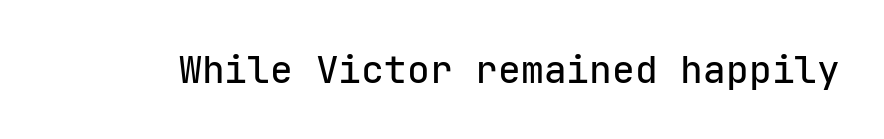
{"serif": "no", "italic": "no", "width": "normal", "stroke_contrast": "low", "x_height": "medium", "monospaced": "yes", "underline": "no", "letter_spacing": "normal", "letter_spacing_em": 0.0, "glyph_px": 38}
